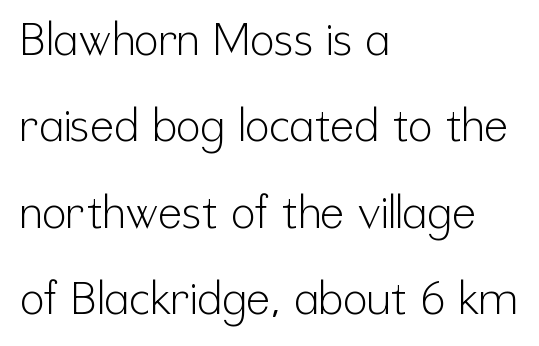
Quick note: underline off. The font family rendered here belongs to the sans-serif group. This rendering uses left alignment, leaving the right contour irregular. Standard letterfit; no display-style spreading of the glyphs.
